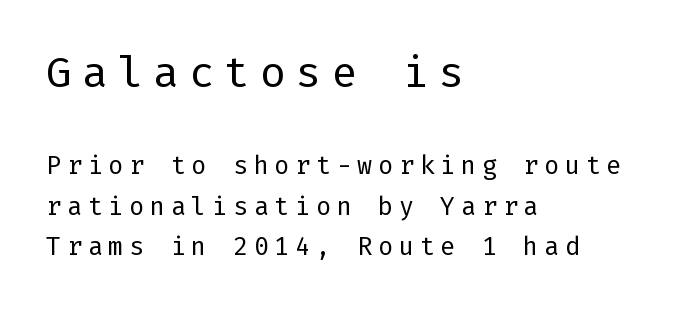
{"serif": "no", "italic": "no", "bold": "no", "weight": "regular", "width": "normal", "stroke_contrast": "low", "x_height": "medium", "underline": "no", "align": "left", "line_spacing": "normal", "line_spacing_ratio": 1.62, "letter_spacing": "wide", "letter_spacing_em": 0.23, "larger_block": "first", "size_ratio": 1.72, "glyph_px": 43}
